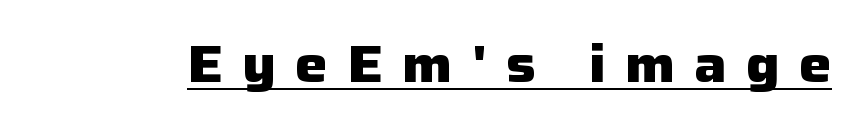
Character widths vary here, with narrow letters taking less room than wide ones. Pretty heavy lettering here — definitely bold. To sum up the face: it is a sans, with no serifs. This is underlined copy, the kind a proofreader might mark for attention. The type is letterspaced generously, with wide tracking.
